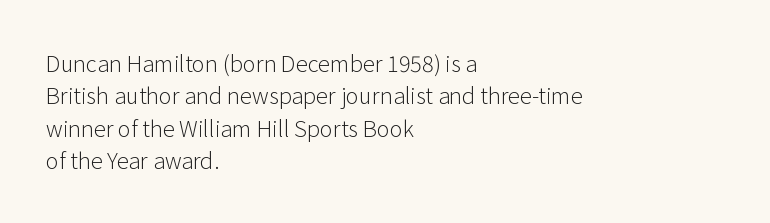
The image shows 22 px text type, upright; set left-aligned, normal line spacing (1.47x), normal letter spacing, not underlined.
